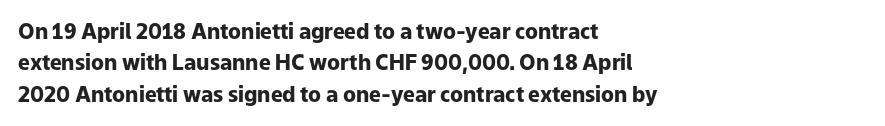
{"italic": "no", "bold": "yes", "underline": "no", "align": "left", "line_spacing": "normal", "line_spacing_ratio": 1.5, "letter_spacing": "normal", "letter_spacing_em": 0.0, "glyph_px": 21}
